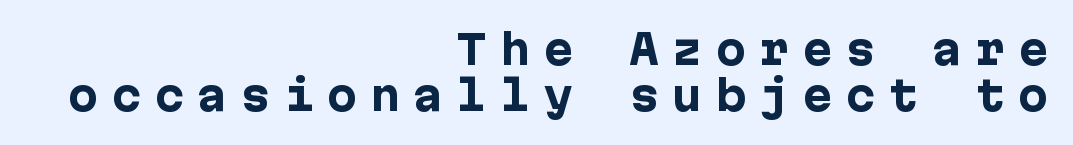
This is heavy type, rendered in bold. These lines were composed using upright roman letters. Decoration check: the copy has no underline. Each word looks stretched out because of the extra space between its letters. The paragraph has a hard right edge and a soft left edge.
